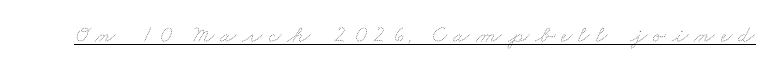
The weight would be labelled regular, book, light, or lighter still. The face used here is rendered with a markedly widened letterfit. Check the space under the baseline: a stroke is drawn there.
